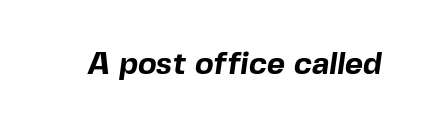
The image shows 31 px bold sans-serif type; set normal letter spacing, not underlined; a medium x-height.
